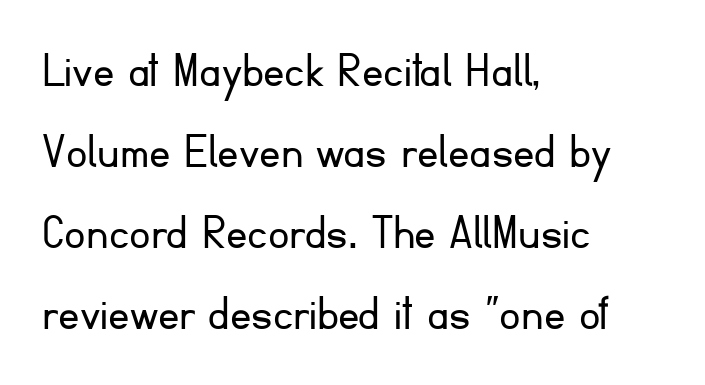
{"serif": "no", "italic": "no", "bold": "no", "weight": "light", "width": "normal", "stroke_contrast": "low", "x_height": "small", "monospaced": "no", "underline": "no", "align": "left", "line_spacing": "normal", "line_spacing_ratio": 1.53, "letter_spacing": "normal", "letter_spacing_em": 0.0, "glyph_px": 53}
